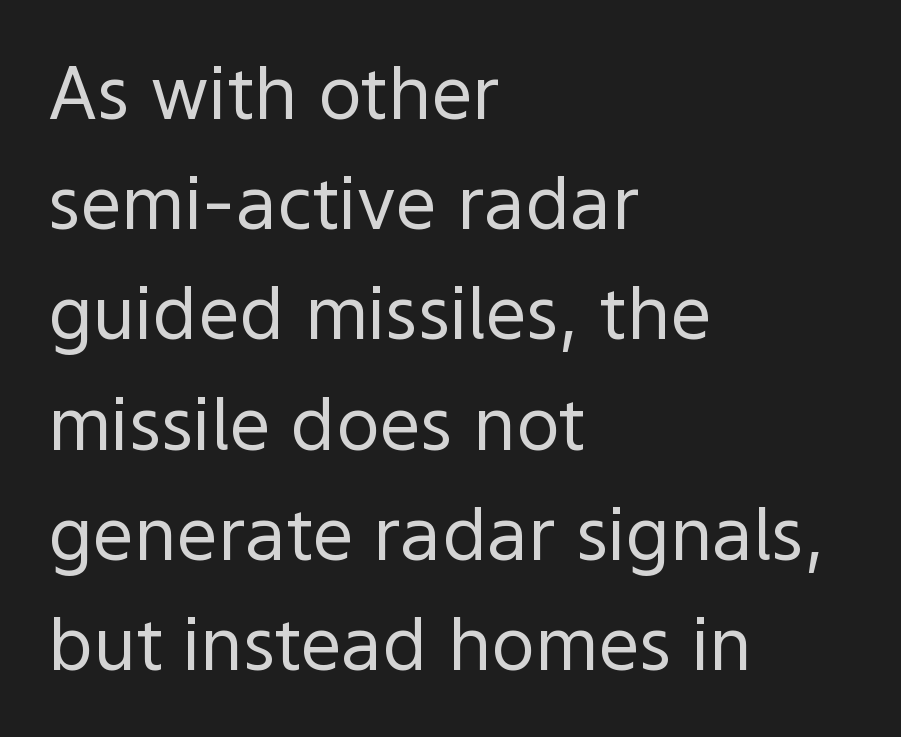
{"serif": "no", "italic": "no", "bold": "no", "weight": "regular", "width": "normal", "x_height": "medium", "monospaced": "no", "underline": "no", "align": "left", "line_spacing": "normal", "line_spacing_ratio": 1.51, "letter_spacing": "normal", "letter_spacing_em": 0.0, "glyph_px": 73}
